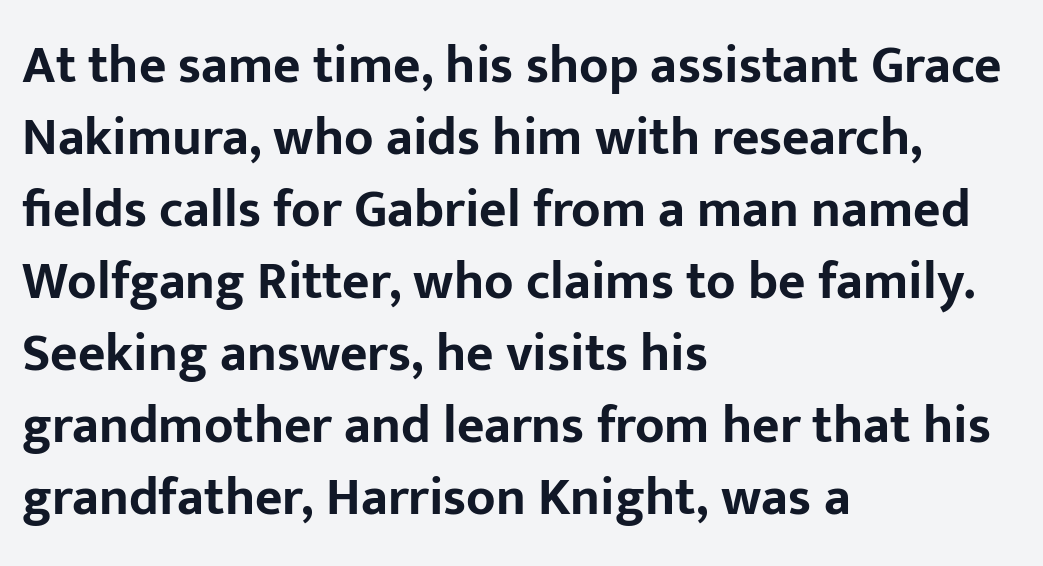
The setting favours the left margin, as ordinary paragraphs usually do. Words appear dense and cohesive because spacing is normal. Posture: upright roman. Beneath every word, the page is bare. These lines are composed in type without serifs.
